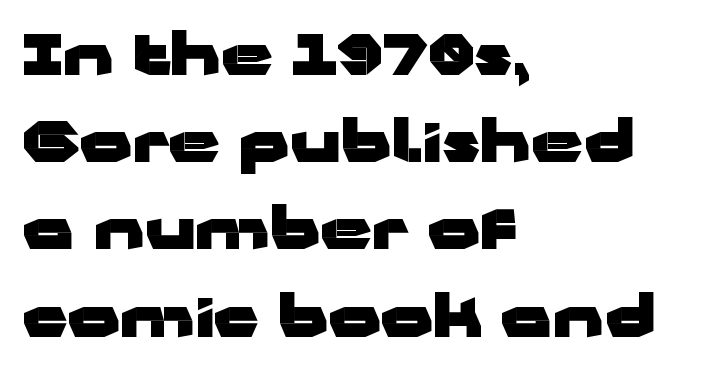
The image shows 57 px heavy, wide sans-serif type, upright; set left-aligned, normal line spacing (1.53x), normal letter spacing, not underlined; low stroke contrast and a medium x-height.
